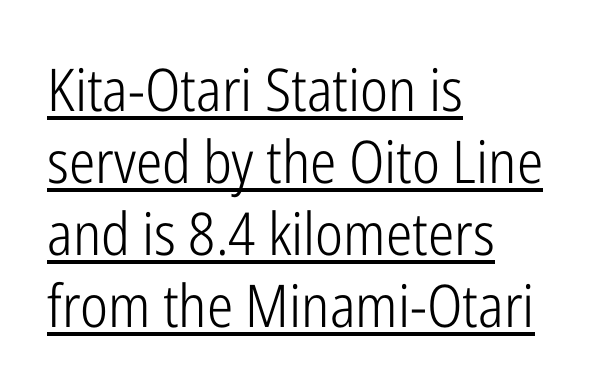
{"serif": "no", "italic": "no", "bold": "no", "weight": "light", "width": "condensed", "stroke_contrast": "low", "x_height": "medium", "monospaced": "no", "underline": "yes", "align": "left", "line_spacing_ratio": 1.22, "letter_spacing": "normal", "letter_spacing_em": 0.0, "glyph_px": 59}
